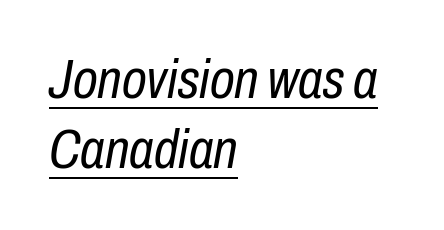
The image shows 55 px regular-weight, condensed type, italic (leaning right); set left-aligned, normal line spacing (1.28x), normal letter spacing, underlined; low stroke contrast and a medium x-height.
